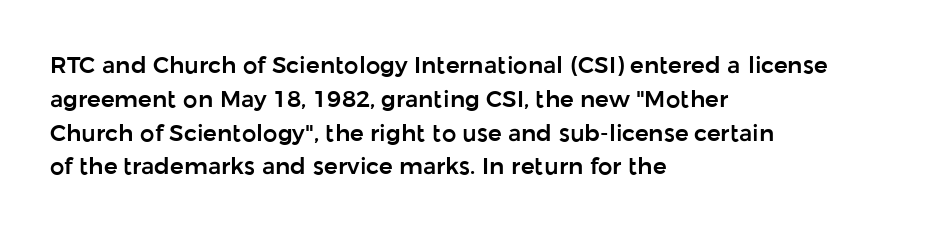
Q: Is the text italic (slanted)? A: No, it is upright.
Q: Is the text underlined? A: No.
Q: How is the paragraph aligned? A: Left-aligned.
Q: Is the spacing between letters normal or unusually wide? A: Normal.
Q: Is the spacing between lines tight, normal or loose? A: Normal.
